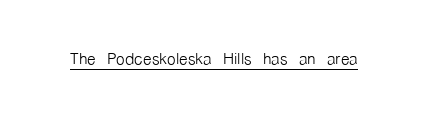
Does a line run under the words? Yes, clearly. Each word holds together tightly as a unit, with standard inter-letter gaps. When letters stand straight like this, we call the style roman or upright. Compared with a typical body face, this is equally light or lighter still.
